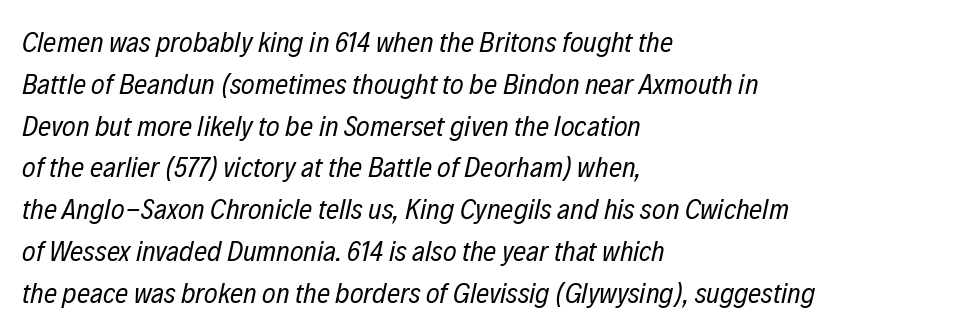
{"italic": "yes", "lean": "right", "slant_degrees": 12, "bold": "no", "weight": "regular", "width": "condensed", "stroke_contrast": "low", "x_height": "medium", "monospaced": "no", "underline": "no", "align": "left", "line_spacing": "normal", "line_spacing_ratio": 1.44, "letter_spacing": "normal", "letter_spacing_em": 0.0, "glyph_px": 29}
